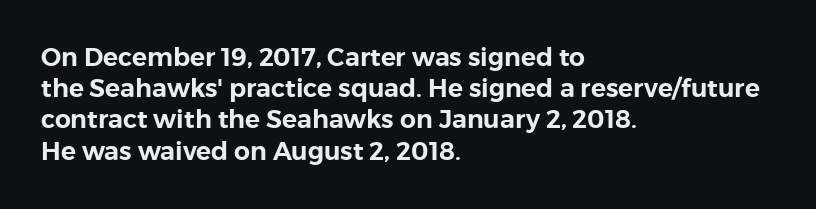
The image shows 25 px text type, upright; set left-aligned, normal line spacing (1.25x), normal letter spacing, not underlined.
